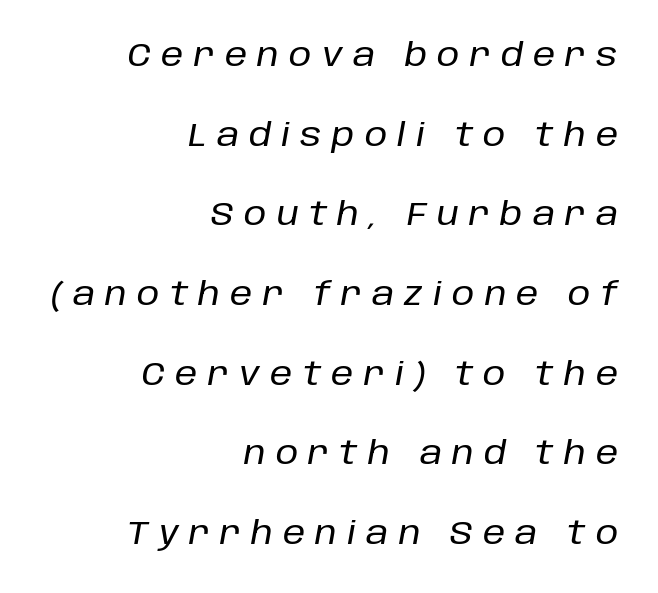
The image shows 32 px text type, italic (leaning right); set right-aligned, loose line spacing (2.49x), unusually wide letter spacing (+0.32 em), not underlined; low stroke contrast and a large x-height.
